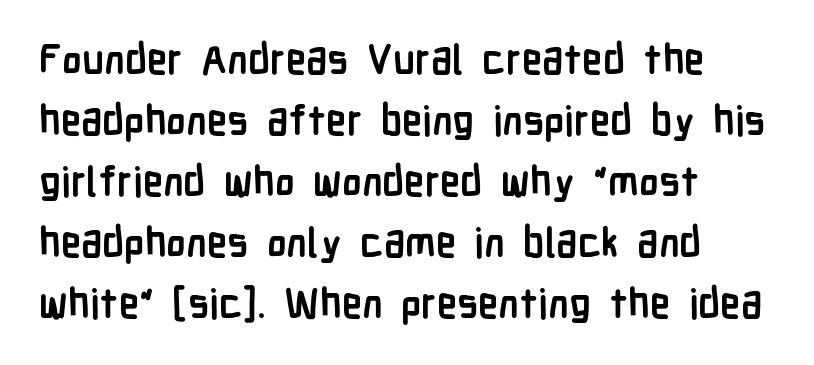
All the whitespace from short lines collects on the right. Notice how the stems are strictly vertical — no italics here. How would I describe the line gaps? Plain and ordinary. These lines carry a lot of weight — the face is fully bold. The zone under the glyphs is completely vacant.
